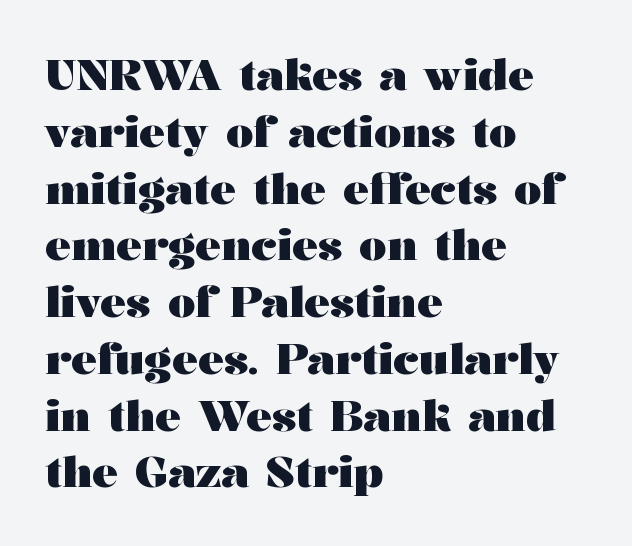
Q: Is the text bold? A: Yes.
Q: Is the text italic (slanted)? A: No, it is upright.
Q: Is the typeface a serif or a sans-serif typeface? A: Serif.
Q: Is the text underlined? A: No.
Q: How is the paragraph aligned? A: Left-aligned.
Q: Is the spacing between letters normal or unusually wide? A: Normal.
Q: Is the spacing between lines tight, normal or loose? A: Normal.
Q: Width (condensed, normal, or wide)? A: Wide.
Q: Stroke contrast? A: Medium.
Q: x-height? A: Medium.
Q: Monospaced? A: No.
